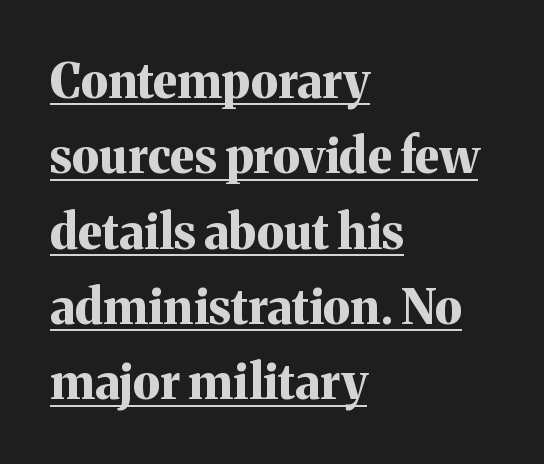
How heavy is the stroke? Heavy — this is a bold. Typeset ragged right — the left edge is the straight one. This sample uses a serif face. Looks like someone drew a line under every word here. Posture: vertical.
